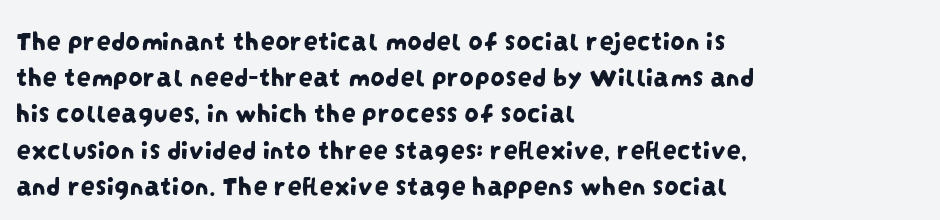
Q: Is the typeface a serif or a sans-serif typeface? A: Sans-serif.
Q: Is the text underlined? A: No.
Q: How is the paragraph aligned? A: Left-aligned.
Q: Is the spacing between letters normal or unusually wide? A: Normal.
Q: Is the spacing between lines tight, normal or loose? A: Normal.
Q: Width (condensed, normal, or wide)? A: Condensed.
Q: Stroke contrast? A: Low.
Q: x-height? A: Large.
Q: Monospaced? A: No.
